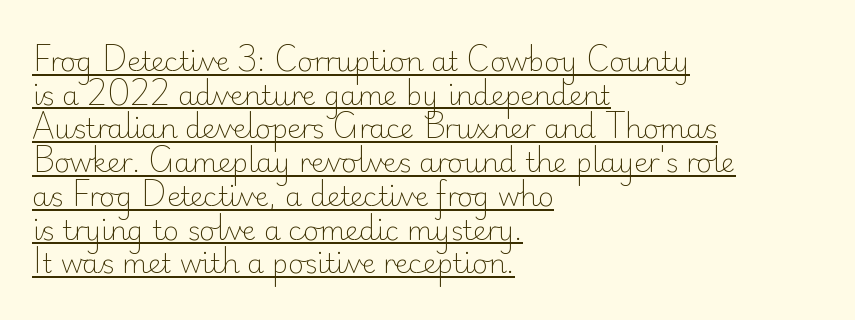
The image shows 27 px text type, upright; set left-aligned, normal line spacing (1.25x), normal letter spacing, underlined.
